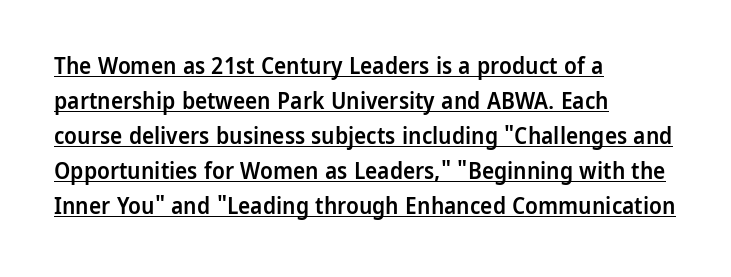
Q: Is the text bold? A: Semi-bold.
Q: Is the text italic (slanted)? A: No, it is upright.
Q: Is the text underlined? A: Yes.
Q: How is the paragraph aligned? A: Left-aligned.
Q: Is the spacing between letters normal or unusually wide? A: Normal.
Q: Is the spacing between lines tight, normal or loose? A: Normal.
